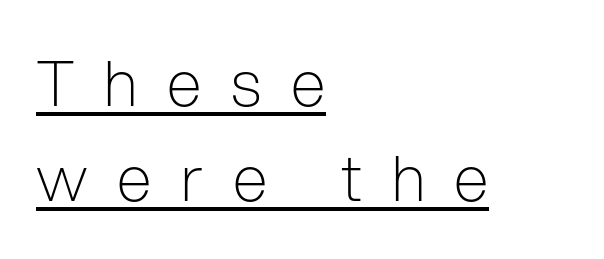
Q: Is the text bold? A: No.
Q: Is the text italic (slanted)? A: No, it is upright.
Q: Is the typeface a serif or a sans-serif typeface? A: Sans-serif.
Q: Is the text underlined? A: Yes.
Q: How is the paragraph aligned? A: Left-aligned.
Q: Is the spacing between letters normal or unusually wide? A: Unusually wide.
Q: Is the spacing between lines tight, normal or loose? A: Normal.
Q: Width (condensed, normal, or wide)? A: Condensed.
Q: Stroke contrast? A: Low.
Q: x-height? A: Medium.
Q: Monospaced? A: No.
